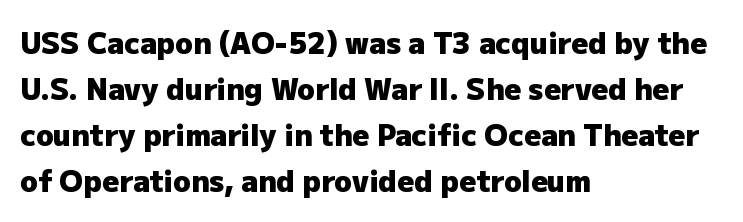
The words here are not underlined. Compared with typical paragraphs, the rows here are spaced about the same. The letters carry no serifs — their stems end cleanly without finishing strokes. Every character sits straight up, as roman type does. These lines are set flush left with a ragged right edge. Letter spacing: default.
